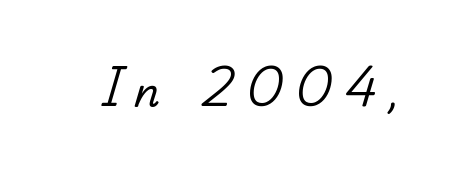
The image shows 41 px regular-weight serif type; set unusually wide letter spacing (+0.35 em), not underlined; low stroke contrast and a small x-height.
